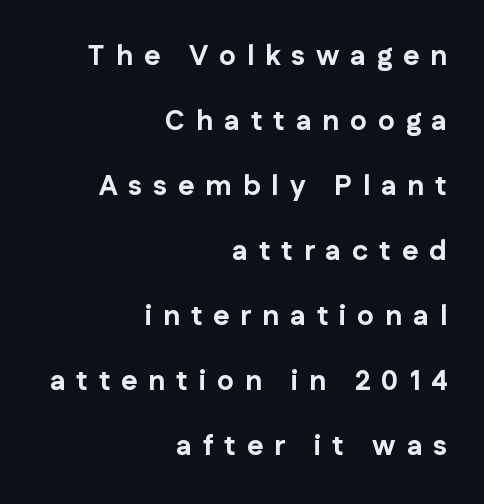
The image shows 28 px bold sans-serif type, upright; set right-aligned, loose line spacing (2.32x), unusually wide letter spacing (+0.39 em), not underlined; low stroke contrast and a medium x-height.
